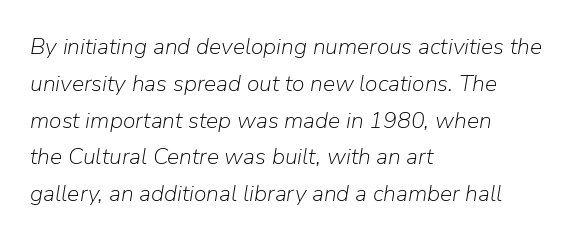
Glyph-to-glyph distance matches everyday printed text. The space directly below the letters is spotless. The paragraph has a hard left edge and a soft right edge. There's an unmistakable incline to the writing here.
